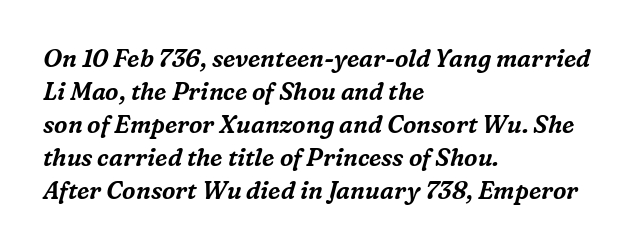
{"italic": "yes", "lean": "right", "slant_degrees": 16, "underline": "no", "align": "left", "line_spacing": "normal", "line_spacing_ratio": 1.38, "letter_spacing": "normal", "letter_spacing_em": 0.0, "glyph_px": 24}
